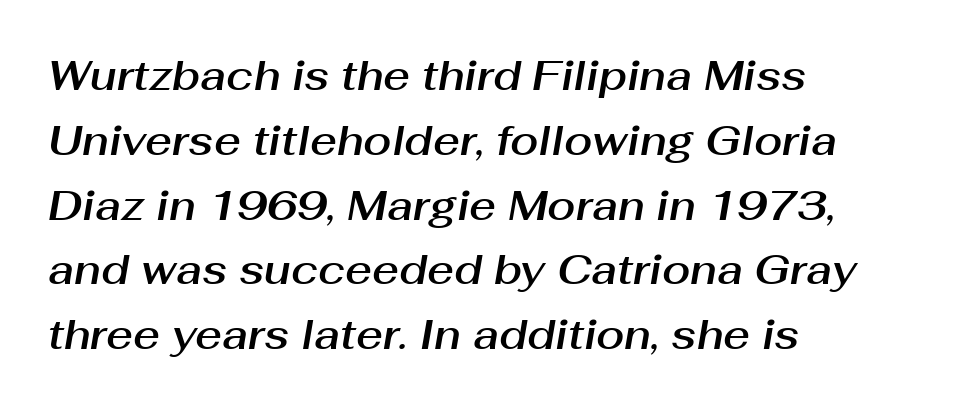
The passage shown has conventional tracking throughout. Vertically, the passage feels balanced, rows spaced as you'd expect. Every row of glyphs begins at an identical x-position on the left. Just letters on the line, the space beneath them empty. Varying glyph widths throughout — classic text-font behaviour.
